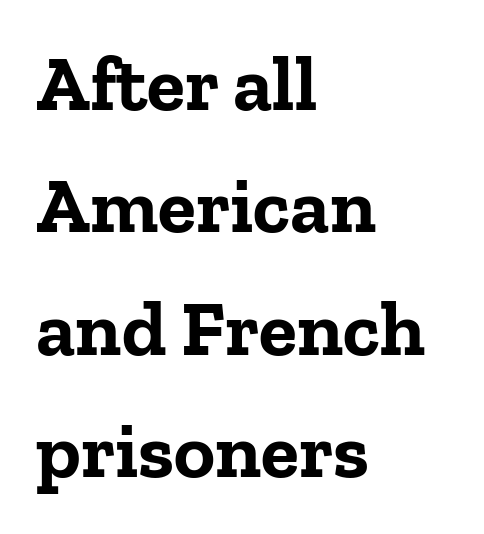
The image shows 78 px bold serif type, upright; set left-aligned, normal line spacing (1.57x), normal letter spacing, not underlined; low stroke contrast and a medium x-height.
